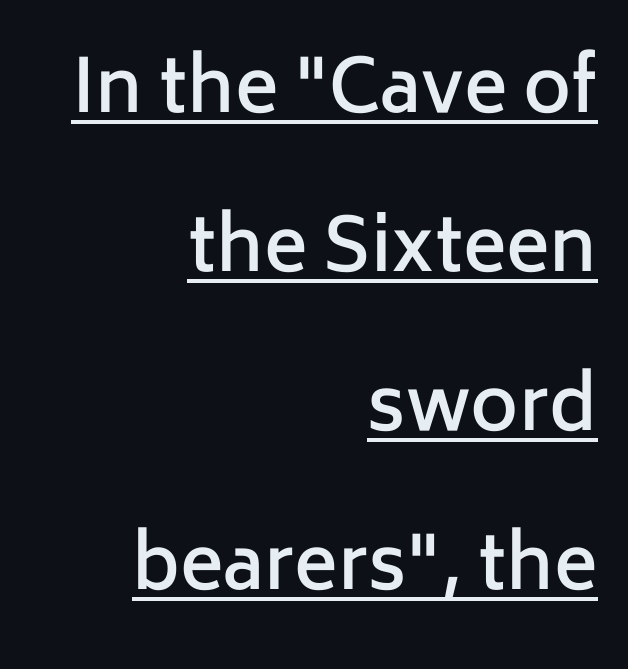
{"serif": "no", "italic": "no", "bold": "semi", "weight": "semibold", "width": "normal", "stroke_contrast": "low", "x_height": "medium", "monospaced": "no", "underline": "yes", "align": "right", "line_spacing": "loose", "line_spacing_ratio": 2.18, "letter_spacing": "normal", "letter_spacing_em": 0.0, "glyph_px": 73}
